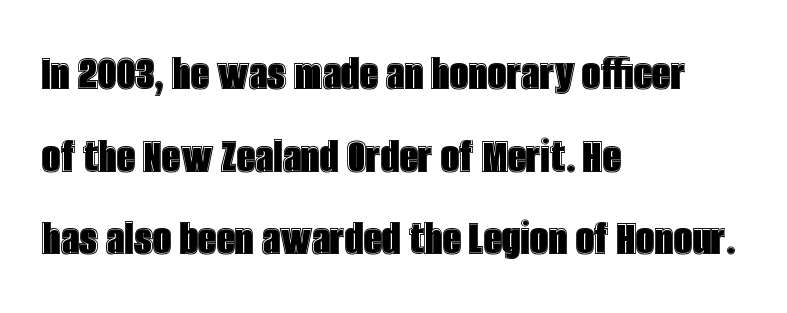
Each letter keeps its own natural width here, so spacing adapts to shape. No word sits above an underline. A student would call this left alignment; a typographer would say flush left, rag right. The type is set solid horizontally, with unmodified tracking.
